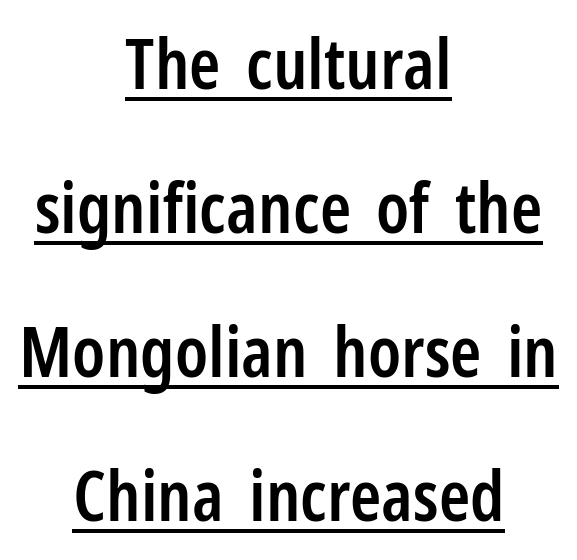
What kind of face is this? One without serifs — a sans. In terms of leading, this rendering errs on the spacious side. This sample has the flowing, uneven cadence of proportional lettering. The gaps between neighbouring characters are ordinary and unremarkable.
